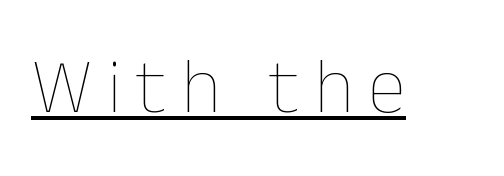
The image shows 79 px thin type, upright; set underlined; low stroke contrast and a medium x-height.
